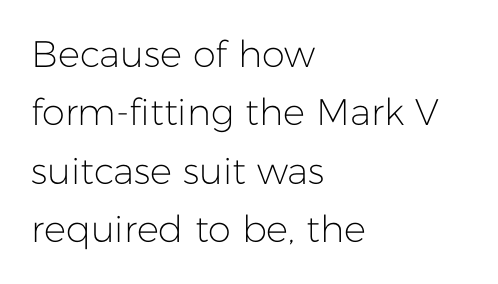
The image shows 37 px light sans-serif type, upright; set left-aligned, normal line spacing (1.58x), normal letter spacing, not underlined; low stroke contrast and a medium x-height.
